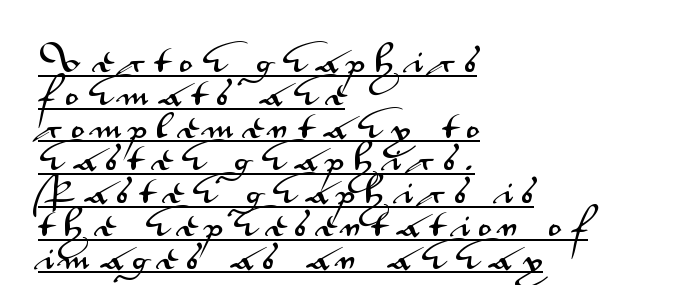
Font category for this specimen: sans-serif. Underline: present. How are the letters spaced? Widely, with obvious added tracking. Do the characters align in a grid? No, the font is proportional.
